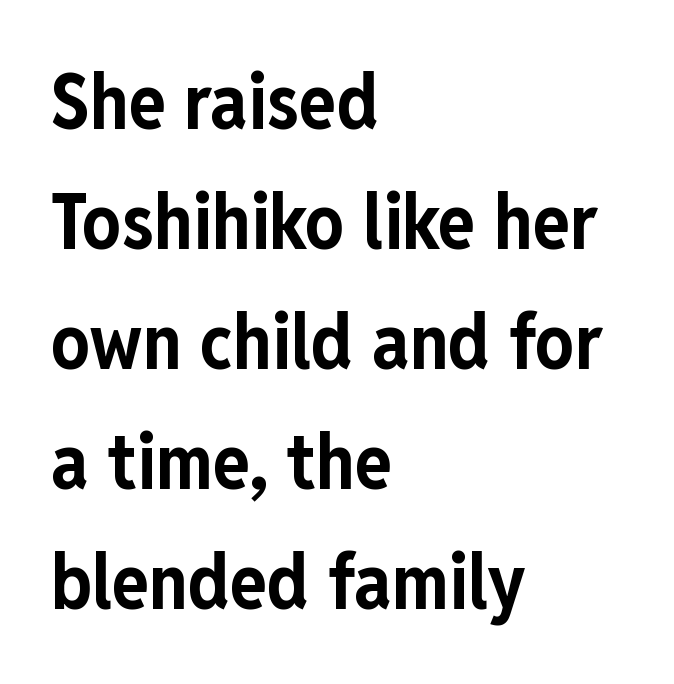
The image shows 77 px bold, condensed sans-serif type, upright; set left-aligned, normal line spacing (1.56x), normal letter spacing, not underlined; low stroke contrast and a medium x-height.
